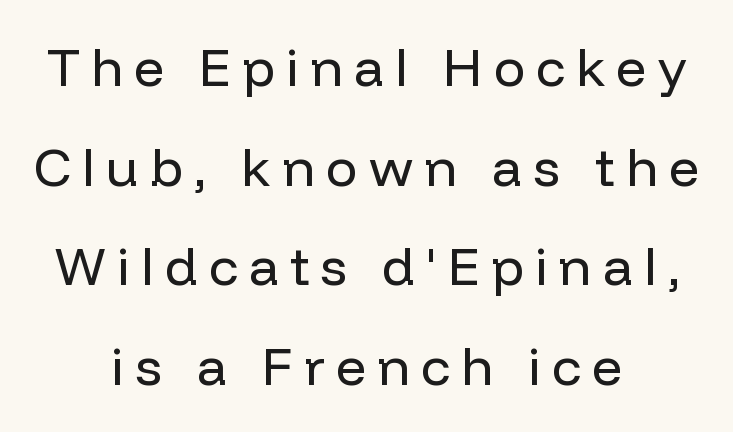
{"serif": "no", "italic": "no", "bold": "no", "weight": "regular", "width": "normal", "stroke_contrast": "low", "x_height": "medium", "monospaced": "no", "underline": "no", "align": "center", "line_spacing_ratio": 1.88, "letter_spacing": "wide", "letter_spacing_em": 0.21, "glyph_px": 53}
